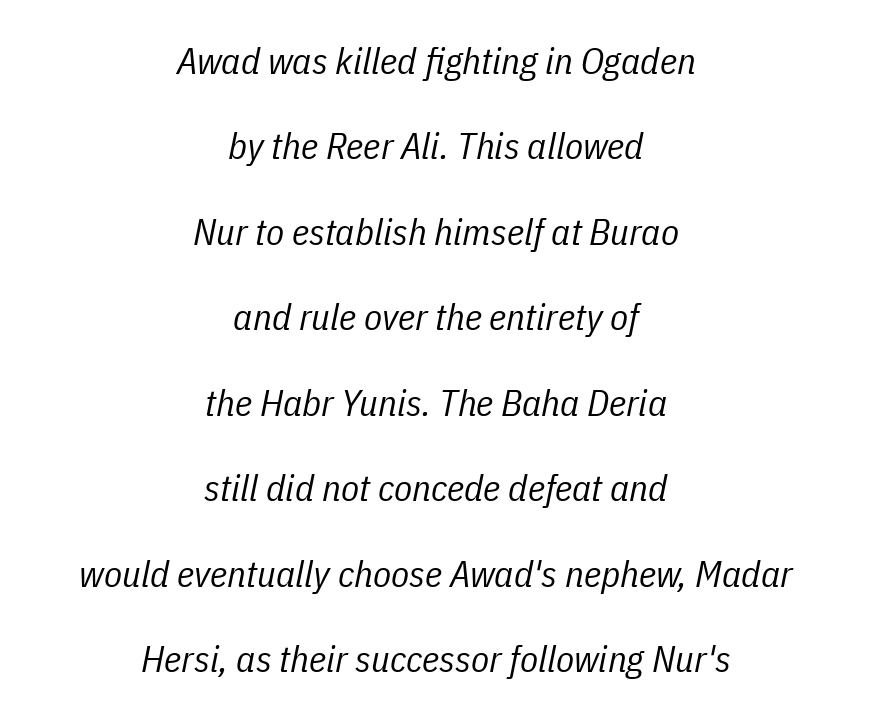
Q: Is the text bold? A: No.
Q: Is the text italic (slanted)? A: Yes, it leans right by about 11 degrees.
Q: Is the text underlined? A: No.
Q: How is the paragraph aligned? A: Centered.
Q: Is the spacing between letters normal or unusually wide? A: Normal.
Q: Is the spacing between lines tight, normal or loose? A: Loose.
Q: Width (condensed, normal, or wide)? A: Condensed.
Q: Stroke contrast? A: Low.
Q: x-height? A: Medium.
Q: Monospaced? A: No.
